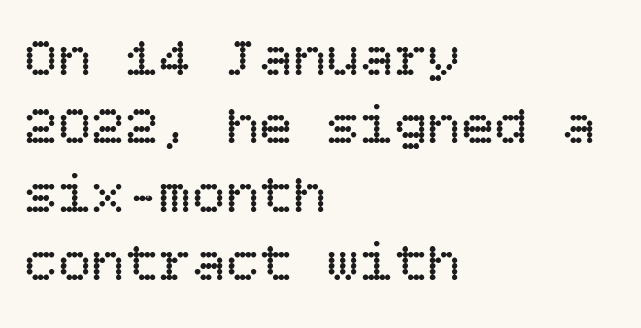
Q: Is the text bold? A: No.
Q: Is the text italic (slanted)? A: No, it is upright.
Q: Is the text underlined? A: No.
Q: How is the paragraph aligned? A: Left-aligned.
Q: Is the spacing between letters normal or unusually wide? A: Normal.
Q: Width (condensed, normal, or wide)? A: Normal.
Q: Stroke contrast? A: Low.
Q: x-height? A: Large.
